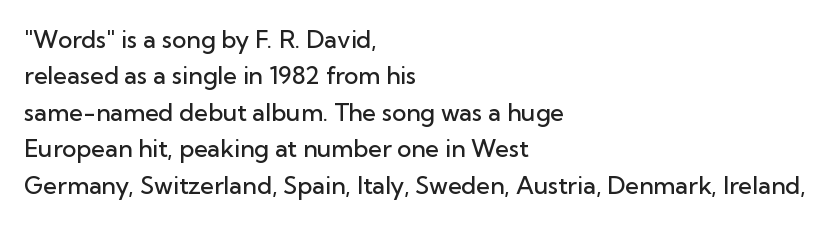
Q: Is the text bold? A: Semi-bold.
Q: Is the text italic (slanted)? A: No, it is upright.
Q: Is the text underlined? A: No.
Q: How is the paragraph aligned? A: Left-aligned.
Q: Is the spacing between letters normal or unusually wide? A: Normal.
Q: Is the spacing between lines tight, normal or loose? A: Normal.
